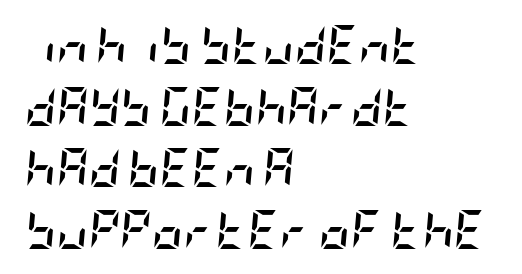
Q: Is the text bold? A: Yes.
Q: Is the text italic (slanted)? A: Yes, it leans right by about 5 degrees.
Q: Is the text underlined? A: No.
Q: How is the paragraph aligned? A: Left-aligned.
Q: Is the spacing between letters normal or unusually wide? A: Normal.
Q: Is the spacing between lines tight, normal or loose? A: Normal.
Q: Width (condensed, normal, or wide)? A: Condensed.
Q: Stroke contrast? A: Low.
Q: x-height? A: Large.
